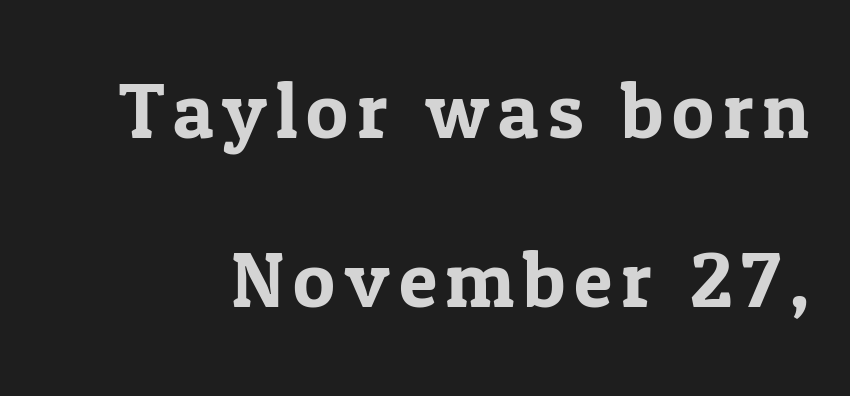
The image shows 79 px serif type, upright; set loose line spacing (2.14x), not underlined; low stroke contrast and a medium x-height.
